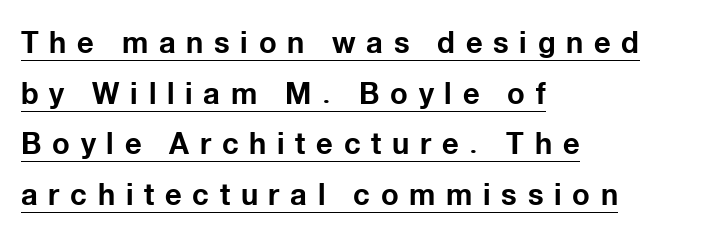
{"serif": "no", "italic": "no", "bold": "yes", "weight": "bold", "width": "normal", "stroke_contrast": "low", "x_height": "medium", "monospaced": "no", "underline": "yes", "align": "left", "line_spacing_ratio": 1.75, "letter_spacing": "wide", "letter_spacing_em": 0.37, "glyph_px": 29}
